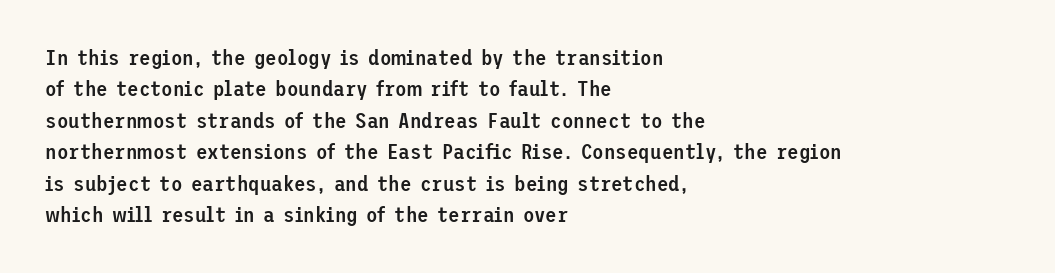
The image shows 21 px text type, upright; set left-aligned, normal line spacing (1.5x), normal letter spacing, not underlined.
